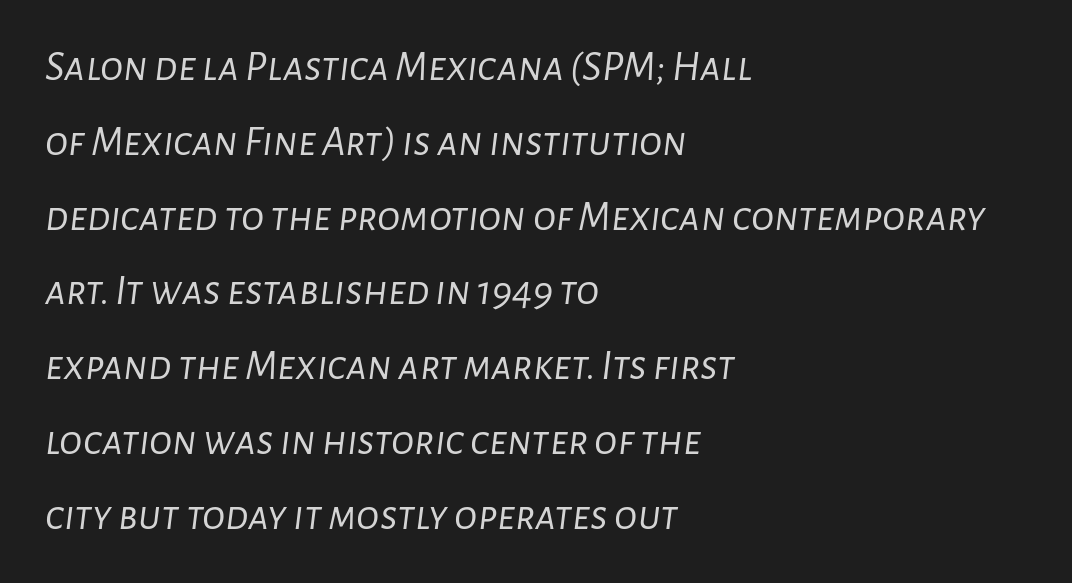
The image shows 43 px light type, italic (leaning right); set left-aligned, line spacing 1.74x, normal letter spacing, not underlined; low stroke contrast and a medium x-height.
